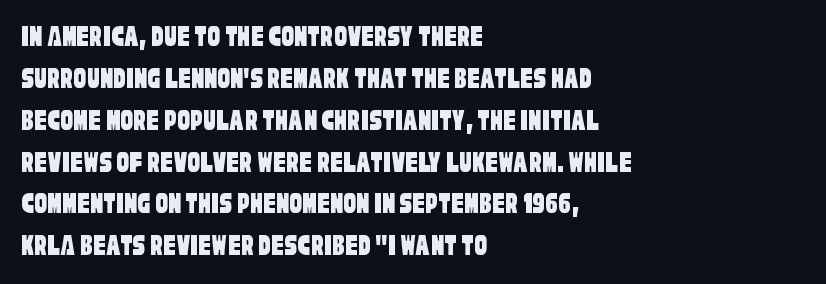
Q: Is the typeface a serif or a sans-serif typeface? A: Sans-serif.
Q: Is the text underlined? A: No.
Q: How is the paragraph aligned? A: Left-aligned.
Q: Is the spacing between letters normal or unusually wide? A: Normal.
Q: Is the spacing between lines tight, normal or loose? A: Normal.
Q: Width (condensed, normal, or wide)? A: Condensed.
Q: Stroke contrast? A: Low.
Q: x-height? A: Large.
Q: Monospaced? A: No.
